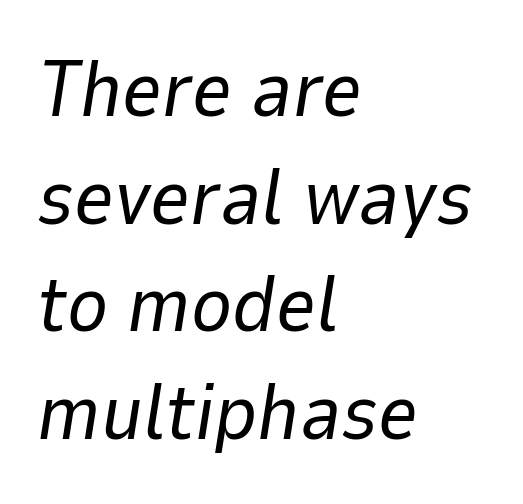
Q: Is the text bold? A: No.
Q: Is the text italic (slanted)? A: Yes, it leans right by about 9 degrees.
Q: Is the text underlined? A: No.
Q: How is the paragraph aligned? A: Left-aligned.
Q: Is the spacing between letters normal or unusually wide? A: Normal.
Q: Is the spacing between lines tight, normal or loose? A: Normal.
Q: Width (condensed, normal, or wide)? A: Normal.
Q: Stroke contrast? A: Low.
Q: x-height? A: Medium.
Q: Monospaced? A: No.
